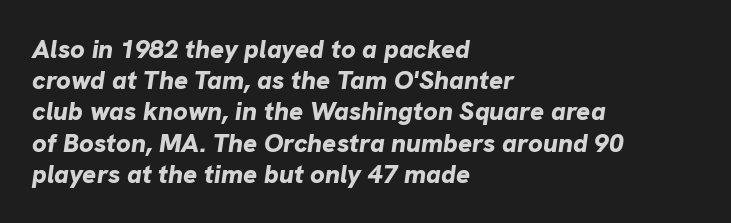
The image shows 26 px bold type, italic (leaning right); set left-aligned, line spacing 1.2x, normal letter spacing, not underlined.
